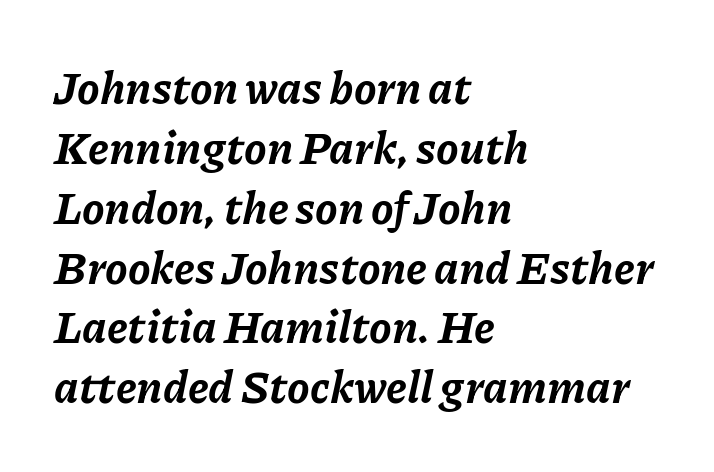
The image shows 45 px bold type, italic (leaning right); set left-aligned, normal line spacing (1.33x), normal letter spacing, not underlined; low stroke contrast and a medium x-height.
